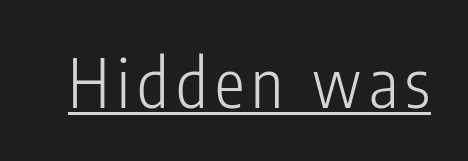
The image shows 67 px light, condensed sans-serif type, upright; set underlined; low stroke contrast and a medium x-height.
